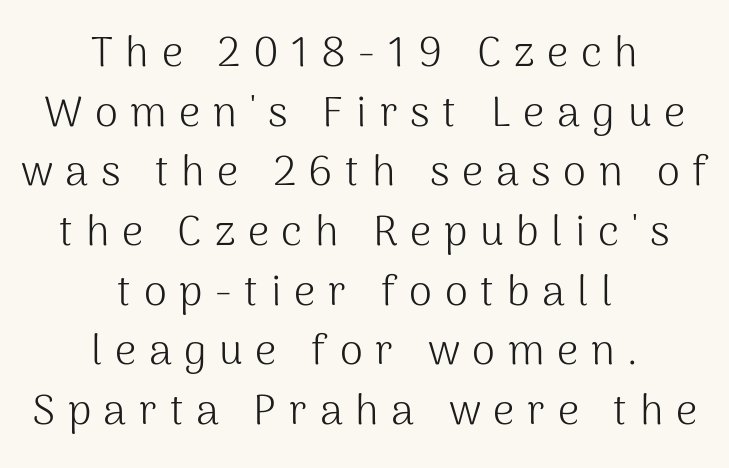
The image shows 42 px light sans-serif type, upright; set centered, normal line spacing (1.42x), unusually wide letter spacing (+0.3 em), not underlined; medium stroke contrast and a medium x-height.
